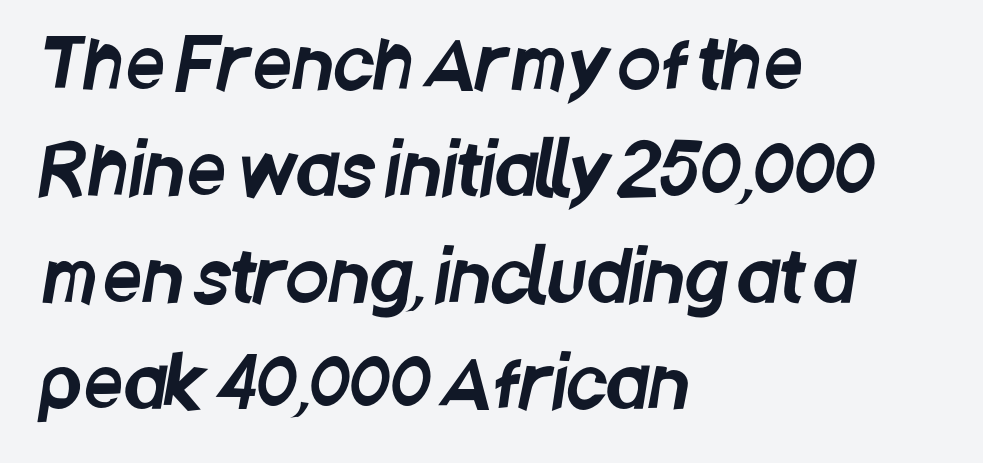
Normally led — the rows are evenly, conventionally spaced. Letters rest on an invisible, unmarked baseline. The passage shown is typeset with a sans-serif family. Horizontal alignment here is leftward, the default for most running prose. No extra tracking has been applied to these lines. Each letter keeps its own natural width here, so spacing adapts to shape.
